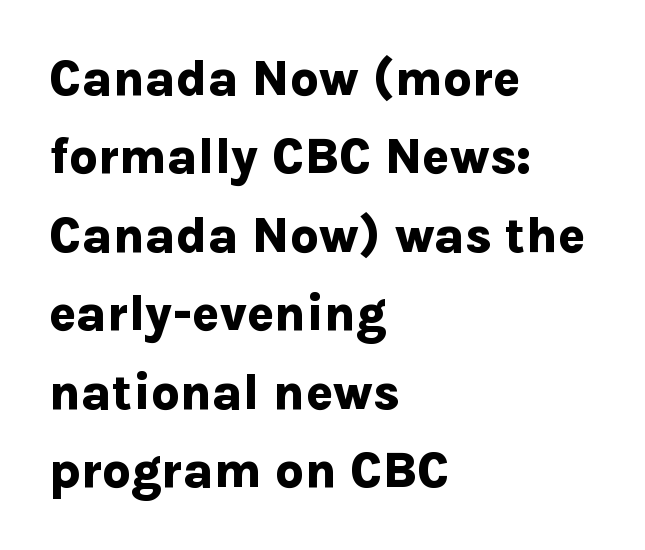
Check under the words: just untouched page. Do the characters align in a grid? No, the font is proportional. Does the weight exceed regular? Yes, all the way to bold. A typesetter would call this leading conventional body-copy spacing. The tracking reads as untouched default to a designer's eye. Check where the strokes stop: nothing finishes them off — pure sans.
